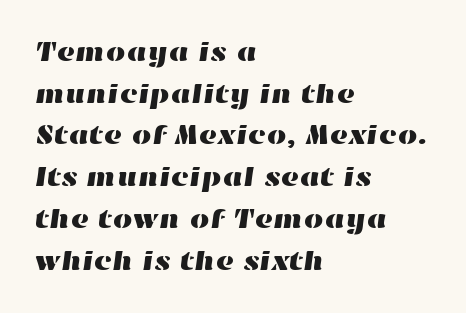
These lines sit exactly where default settings would place them. Each word holds together tightly as a unit, with standard inter-letter gaps. A clean baseline with only descenders dipping below it. Reading down the block, your eye returns to a fixed left position each line.
